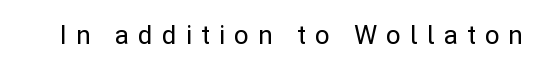
{"italic": "no", "underline": "no", "letter_spacing": "wide", "letter_spacing_em": 0.34, "glyph_px": 26}
